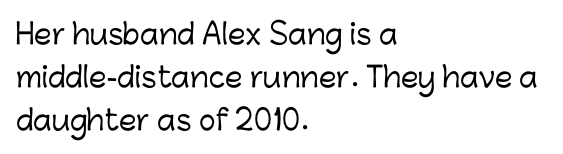
Q: Is the text italic (slanted)? A: No, it is upright.
Q: Is the typeface a serif or a sans-serif typeface? A: Sans-serif.
Q: Is the text underlined? A: No.
Q: How is the paragraph aligned? A: Left-aligned.
Q: Is the spacing between letters normal or unusually wide? A: Normal.
Q: Is the spacing between lines tight, normal or loose? A: Normal.
Q: Width (condensed, normal, or wide)? A: Normal.
Q: Stroke contrast? A: Low.
Q: x-height? A: Medium.
Q: Monospaced? A: No.
